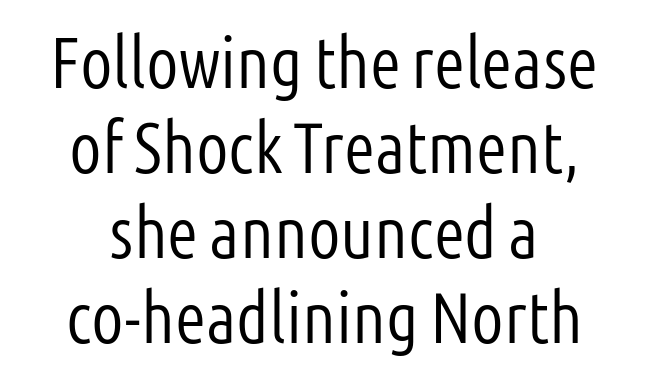
{"serif": "no", "italic": "no", "bold": "no", "weight": "light", "width": "condensed", "stroke_contrast": "low", "x_height": "medium", "monospaced": "no", "underline": "no", "align": "center", "line_spacing_ratio": 1.18, "letter_spacing": "normal", "letter_spacing_em": 0.0, "glyph_px": 72}
